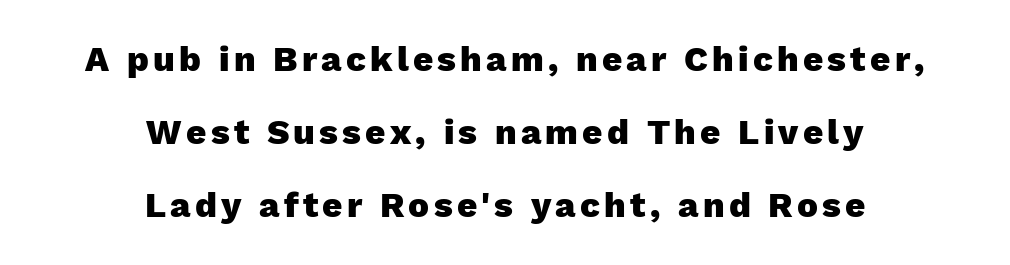
The image shows 35 px heavy sans-serif type, upright; set centered, loose line spacing (2.09x), not underlined; low stroke contrast and a medium x-height.
